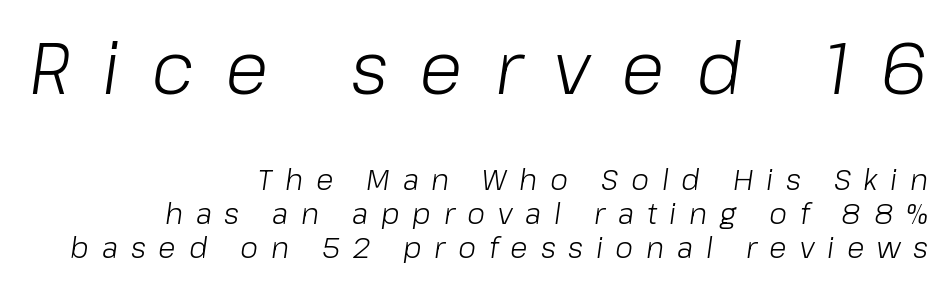
The image shows 72 px light type, italic (leaning right); set right-aligned, line spacing 1.17x, unusually wide letter spacing (+0.44 em), not underlined; the first (top) block is 2.48x larger; low stroke contrast and a medium x-height.
